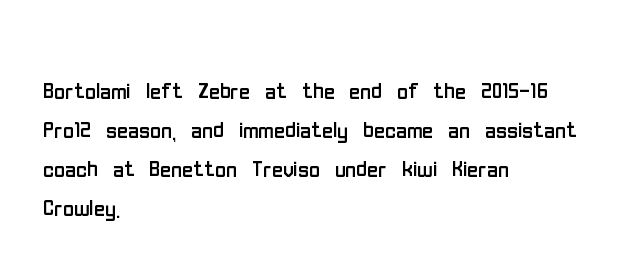
Short note: letters normally spaced. The face looks like a standard text weight, possibly lighter. The strip under each line holds only bare page. When letters stand straight like this, we call the style roman or upright. Evenly set lines give the paragraph a standard silhouette.
